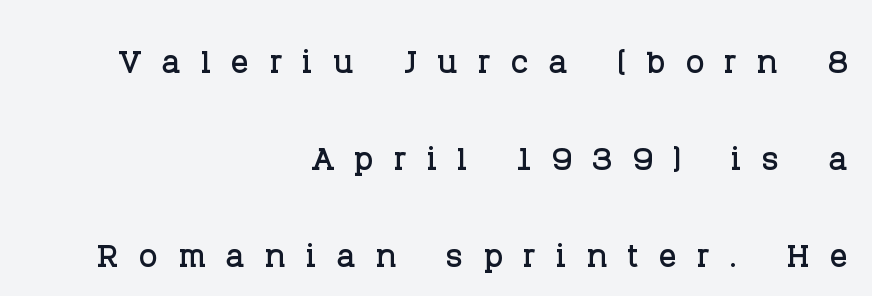
{"serif": "yes", "italic": "no", "width": "normal", "stroke_contrast": "low", "x_height": "large", "monospaced": "no", "underline": "no", "align": "right", "line_spacing": "loose", "line_spacing_ratio": 2.2, "letter_spacing": "wide", "letter_spacing_em": 0.46, "glyph_px": 44}
